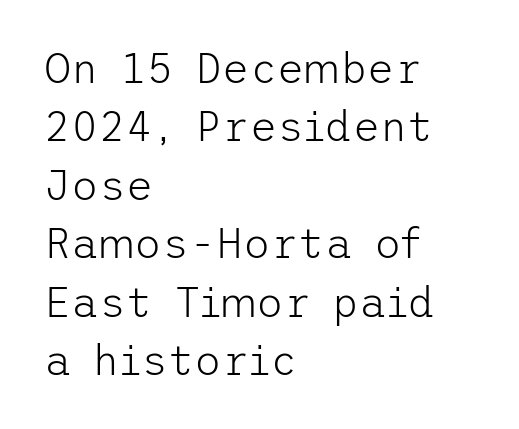
Q: Is the text bold? A: No.
Q: Is the text italic (slanted)? A: No, it is upright.
Q: Is the typeface a serif or a sans-serif typeface? A: Sans-serif.
Q: Is the text underlined? A: No.
Q: How is the paragraph aligned? A: Left-aligned.
Q: Is the spacing between letters normal or unusually wide? A: Normal.
Q: Is the spacing between lines tight, normal or loose? A: Normal.
Q: Width (condensed, normal, or wide)? A: Normal.
Q: Stroke contrast? A: Low.
Q: x-height? A: Medium.
